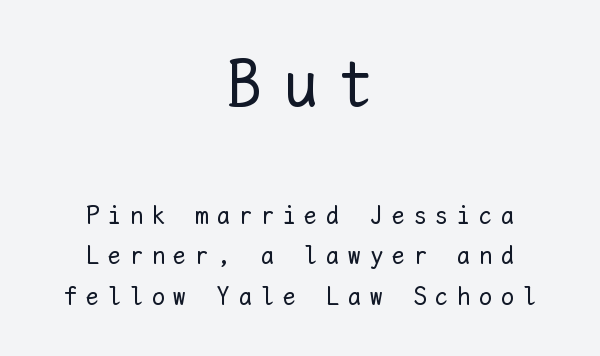
Q: Is the text bold? A: No.
Q: Is the text italic (slanted)? A: No, it is upright.
Q: Is the text underlined? A: No.
Q: How is the paragraph aligned? A: Centered.
Q: Is the spacing between letters normal or unusually wide? A: Unusually wide.
Q: Is the spacing between lines tight, normal or loose? A: Normal.
Q: Which block of text is set in a larger size, the first (top) or the second (bottom)? A: The first (top) one.
Q: Width (condensed, normal, or wide)? A: Normal.
Q: Stroke contrast? A: Low.
Q: x-height? A: Medium.
Q: Monospaced? A: Yes.
